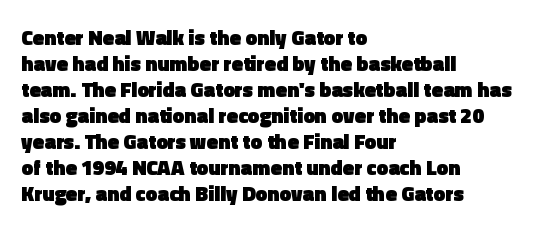
The strokes are fattened all the way to bold. Visually the block forms a straight wall on the left and a jagged coastline on the right. A typesetter would mark this as roman, not italic. The words here are not underlined.
